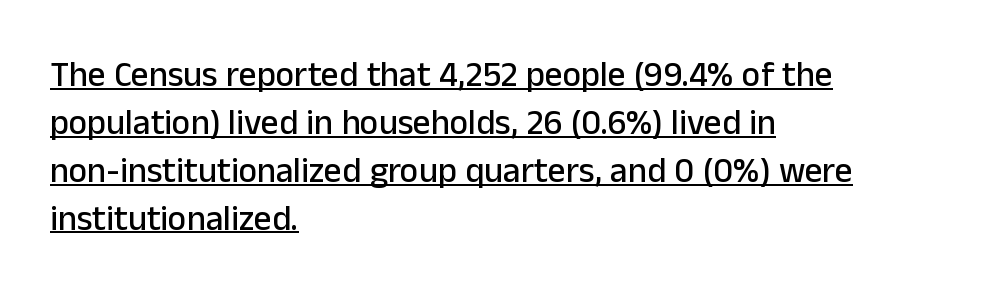
The image shows 35 px sans-serif type, upright; set left-aligned, normal line spacing (1.37x), normal letter spacing, underlined; low stroke contrast and a medium x-height.
